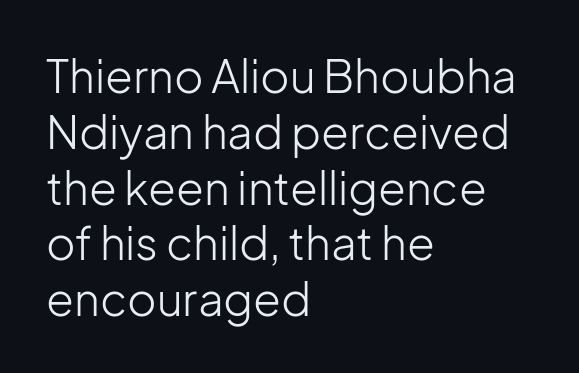
Each letter keeps its own natural width here, so spacing adapts to shape. It's the straight-up-and-down kind of type. The horizontal fit of the characters is conventional and even. One-word summary of the alignment: left. Stems and bowls with no extra thickness — not bold. The baseline area is clear.
